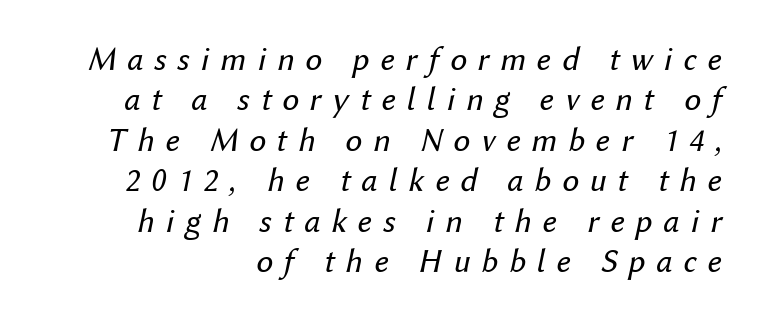
{"italic": "yes", "lean": "right", "slant_degrees": 12, "bold": "no", "weight": "regular", "width": "normal", "stroke_contrast": "medium", "x_height": "medium", "monospaced": "no", "underline": "no", "line_spacing_ratio": 1.19, "letter_spacing": "wide", "letter_spacing_em": 0.32, "glyph_px": 34}
